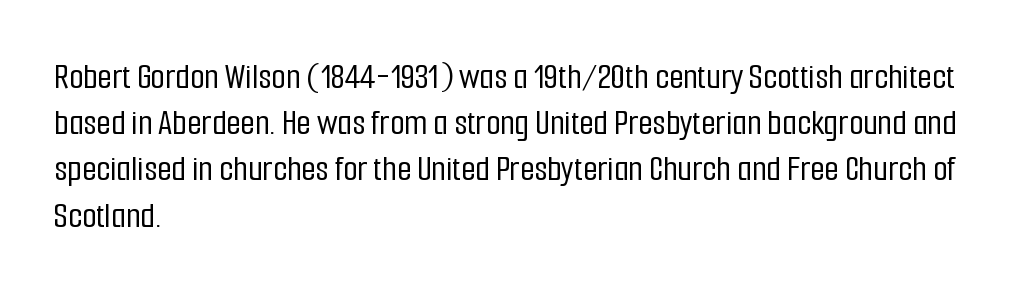
{"serif": "no", "italic": "no", "width": "condensed", "stroke_contrast": "low", "x_height": "medium", "monospaced": "no", "underline": "no", "align": "left", "line_spacing": "normal", "line_spacing_ratio": 1.25, "letter_spacing": "normal", "letter_spacing_em": 0.0, "glyph_px": 37}
